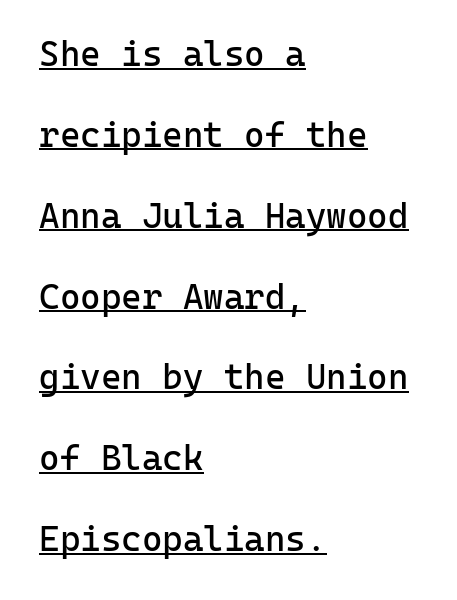
Q: Is the text bold? A: No.
Q: Is the text italic (slanted)? A: No, it is upright.
Q: Is the typeface a serif or a sans-serif typeface? A: Sans-serif.
Q: Is the text underlined? A: Yes.
Q: How is the paragraph aligned? A: Left-aligned.
Q: Is the spacing between letters normal or unusually wide? A: Normal.
Q: Is the spacing between lines tight, normal or loose? A: Loose.
Q: Width (condensed, normal, or wide)? A: Normal.
Q: Stroke contrast? A: Low.
Q: x-height? A: Medium.
Q: Monospaced? A: Yes.
